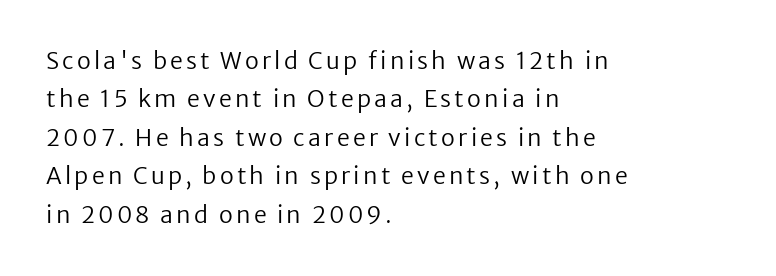
{"italic": "no", "bold": "no", "underline": "no", "align": "left", "line_spacing": "normal", "line_spacing_ratio": 1.67, "glyph_px": 23}
